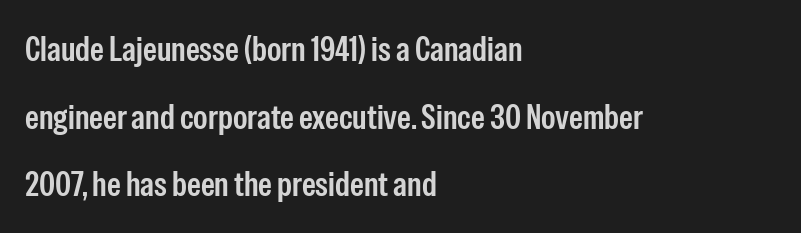
Honestly, there is no underline to notice here at all. A classic flush-left, rag-right setting is used for this passage. A typesetter would call this proportional, since set widths differ per character. Does the leading feel generous? Absolutely, it's lavish. Note: no serifs on the glyphs. Characters follow at the spacing the type designer built in.
